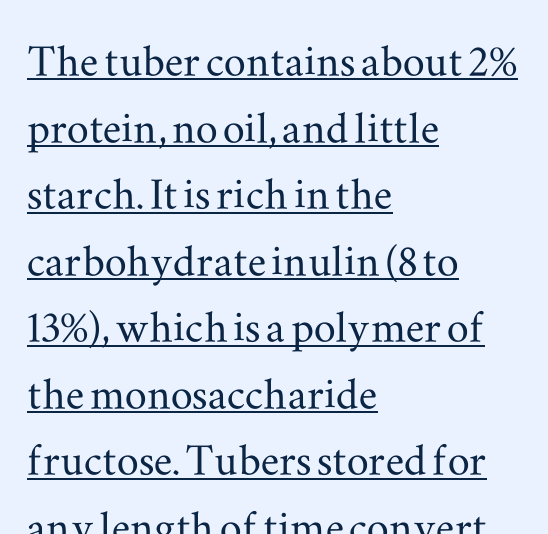
Old-style or modern, the face here clearly has serifs. Horizontal alignment here is leftward, the default for most running prose. You could call the tracking neutral — neither tight nor loose. In designer terms, the underline attribute is active on this setting.
